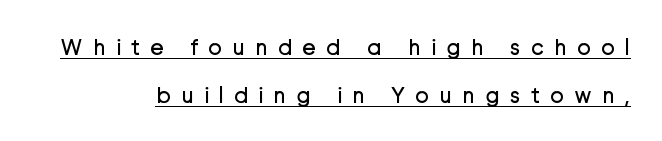
Q: Is the text bold? A: No.
Q: Is the text italic (slanted)? A: No, it is upright.
Q: Is the text underlined? A: Yes.
Q: Is the spacing between letters normal or unusually wide? A: Unusually wide.
Q: Is the spacing between lines tight, normal or loose? A: Loose.
